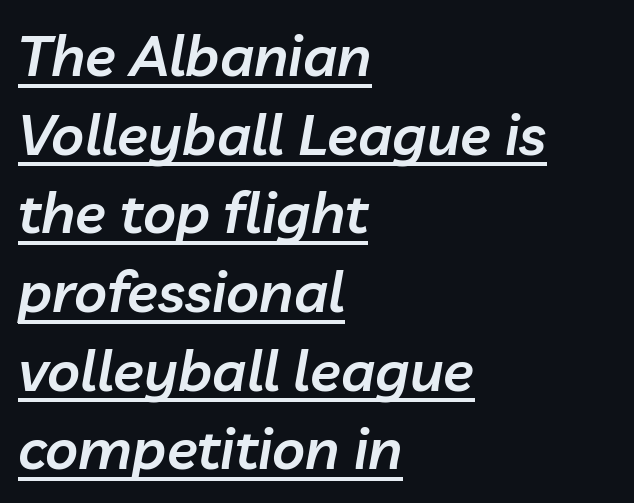
{"italic": "yes", "lean": "right", "slant_degrees": 10, "bold": "semi", "weight": "semibold", "width": "normal", "stroke_contrast": "low", "x_height": "medium", "monospaced": "no", "underline": "yes", "align": "left", "line_spacing": "normal", "line_spacing_ratio": 1.38, "letter_spacing": "normal", "letter_spacing_em": 0.0, "glyph_px": 57}
